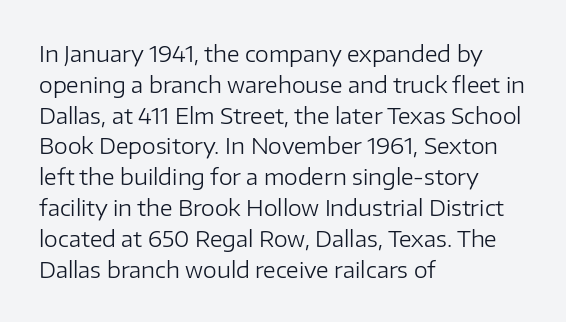
Summary of vertical rhythm: regular, with standard interline spacing. Short note: letters normally spaced. The font's upright variant was chosen for this text. Casual observation: everything's shoved over to the left.
